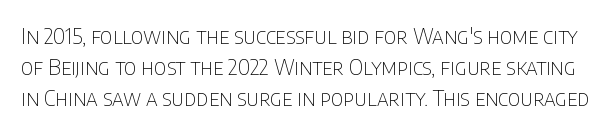
The line texture is even and compact thanks to regular tracking. Weight: not bold — regular or lighter. Bare-footed words on every line. Italic: no, the glyphs are upright roman. Normally led — the rows are evenly, conventionally spaced.
